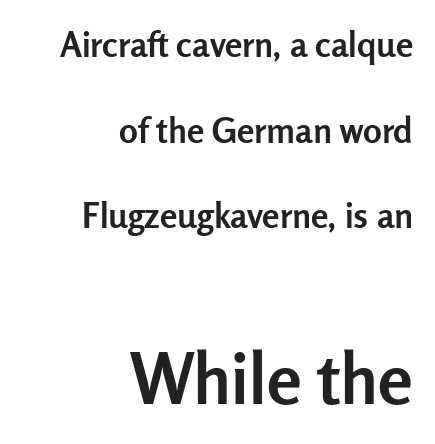
{"serif": "no", "italic": "no", "bold": "yes", "weight": "semibold", "width": "normal", "stroke_contrast": "low", "x_height": "medium", "monospaced": "no", "underline": "no", "align": "right", "line_spacing": "loose", "line_spacing_ratio": 2.45, "letter_spacing": "normal", "letter_spacing_em": 0.0, "larger_block": "second", "size_ratio": 2.0, "glyph_px": 70}
